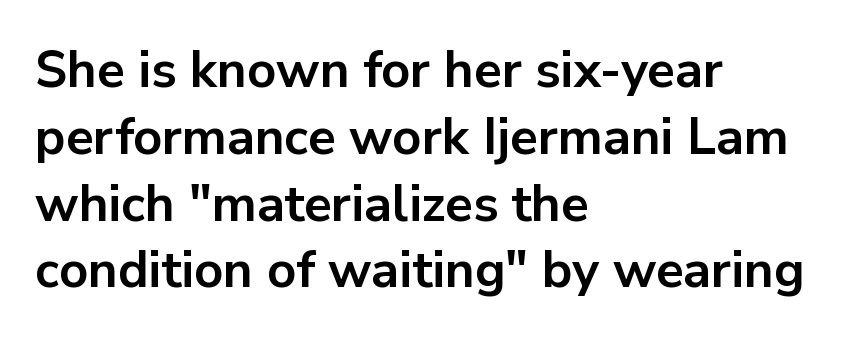
The passage shown is typeset with a sans-serif family. Note the varied advance widths — an 'i' is clearly narrower than an 'm'. One-word summary of the alignment: left. Nobody drew a line under any word here.
